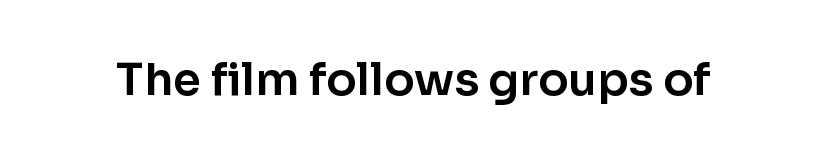
Examine the stroke ends and you'll find no serifs. The letters sit at their default tracking, neither squeezed nor spread. A typesetter would call this proportional, since set widths differ per character. Vertical strokes here are truly vertical. Underlining? Definitely not there.
